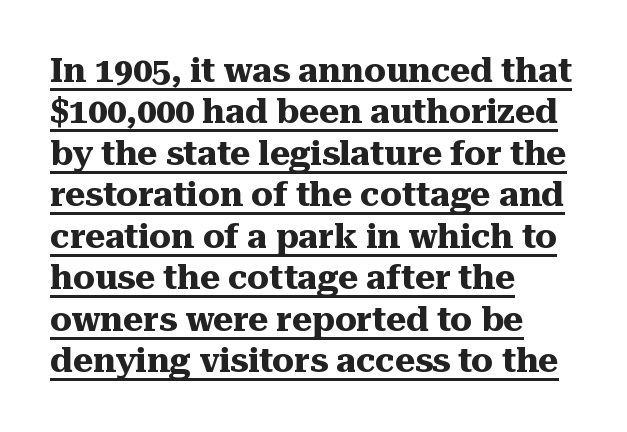
The image shows 34 px heavy serif type, upright; set left-aligned, line spacing 1.22x, normal letter spacing, underlined; medium stroke contrast and a medium x-height.
